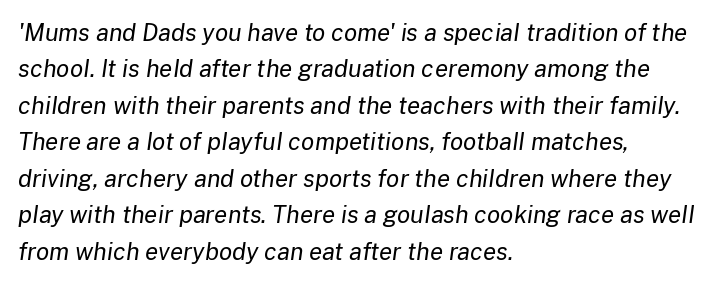
This is oblique type, the kind used for emphasis or titles. Compared with a centered layout, this one pins lines to the left instead. Line spacing here is normal. No extra ink here — the face is not bold. Anything drawn beneath the words? Only blank space. What stands out about the letter spacing? Nothing — it is the standard amount.
